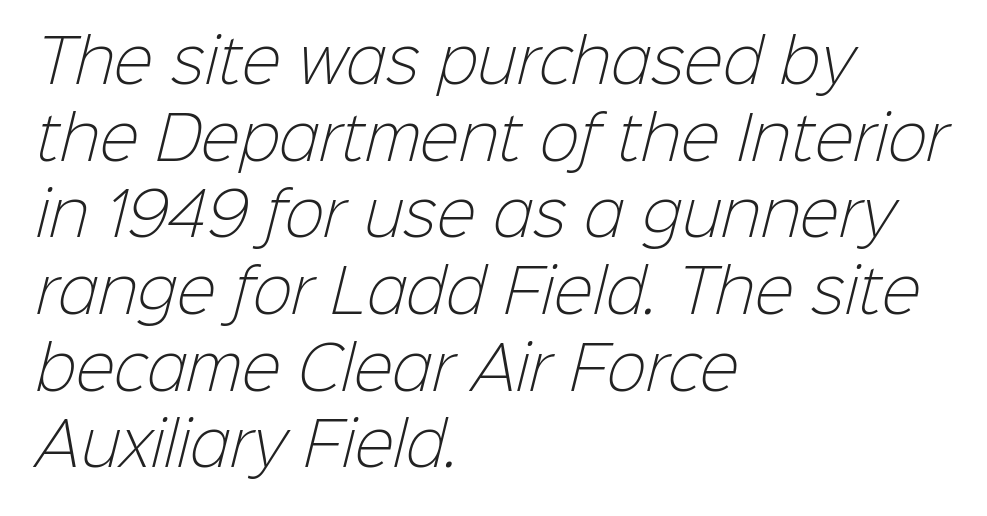
Q: Is the text bold? A: No.
Q: Is the typeface a serif or a sans-serif typeface? A: Sans-serif.
Q: Is the text underlined? A: No.
Q: How is the paragraph aligned? A: Left-aligned.
Q: Is the spacing between letters normal or unusually wide? A: Normal.
Q: Is the spacing between lines tight, normal or loose? A: Normal.
Q: Width (condensed, normal, or wide)? A: Normal.
Q: Stroke contrast? A: Low.
Q: x-height? A: Medium.
Q: Monospaced? A: No.
